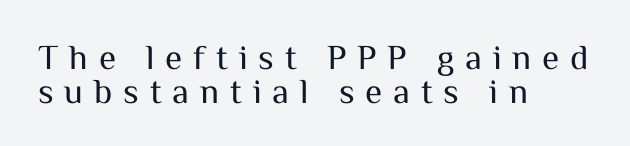
The image shows 35 px regular-weight sans-serif type, upright; set left-aligned, tight line spacing (0.97x), unusually wide letter spacing (+0.31 em), not underlined; medium stroke contrast and a medium x-height.
